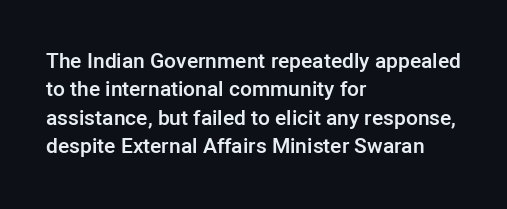
{"italic": "no", "bold": "semi", "underline": "no", "align": "left", "line_spacing": "normal", "line_spacing_ratio": 1.35, "letter_spacing": "normal", "letter_spacing_em": 0.0, "glyph_px": 21}
